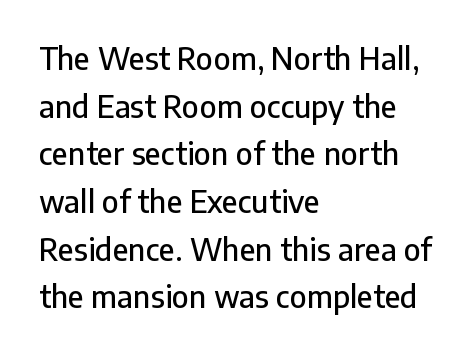
{"serif": "no", "italic": "no", "width": "normal", "stroke_contrast": "low", "x_height": "medium", "monospaced": "no", "underline": "no", "align": "left", "line_spacing": "normal", "line_spacing_ratio": 1.59, "letter_spacing": "normal", "letter_spacing_em": 0.0, "glyph_px": 30}
